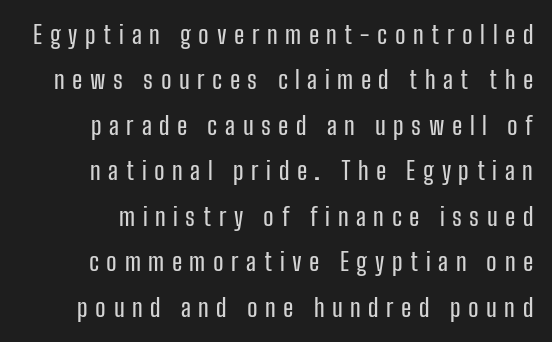
The image shows 25 px text type, upright; set line spacing 1.82x, unusually wide letter spacing (+0.3 em), not underlined.
